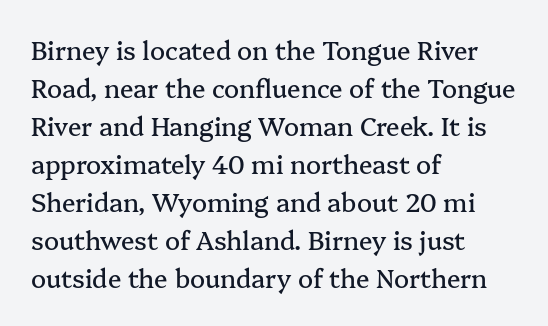
Plain, unruled lines of type. Each word holds together tightly as a unit, with standard inter-letter gaps. Every row of glyphs begins at an identical x-position on the left. Leading matches the norm, producing a regular column.
